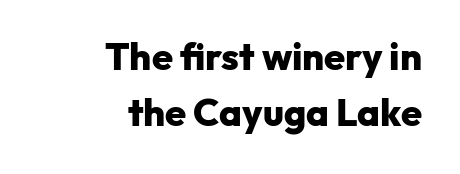
The image shows 38 px heavy sans-serif type, upright; set right-aligned, normal line spacing (1.48x), normal letter spacing, not underlined; low stroke contrast and a medium x-height.
